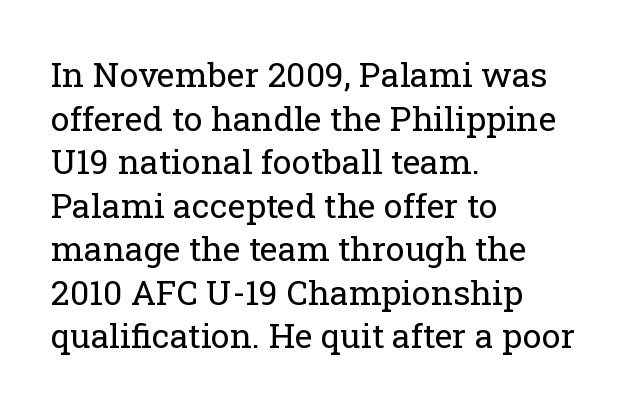
{"serif": "yes", "italic": "no", "bold": "no", "weight": "regular", "width": "normal", "stroke_contrast": "low", "x_height": "medium", "monospaced": "no", "underline": "no", "align": "left", "line_spacing": "normal", "line_spacing_ratio": 1.28, "letter_spacing": "normal", "letter_spacing_em": 0.0, "glyph_px": 34}
